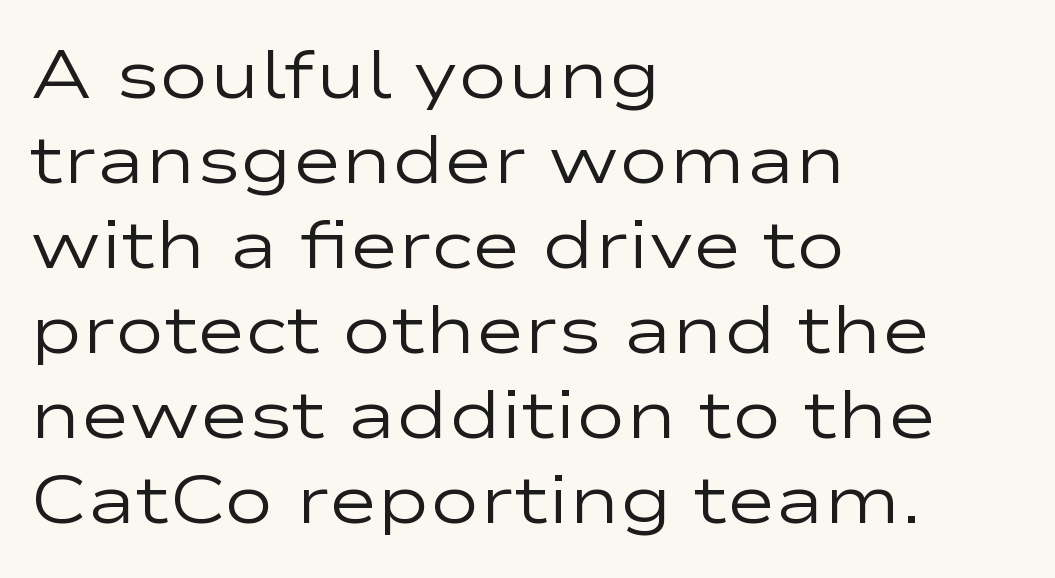
The image shows 67 px regular-weight, wide sans-serif type, upright; set left-aligned, normal line spacing (1.27x), normal letter spacing, not underlined; low stroke contrast and a medium x-height.
